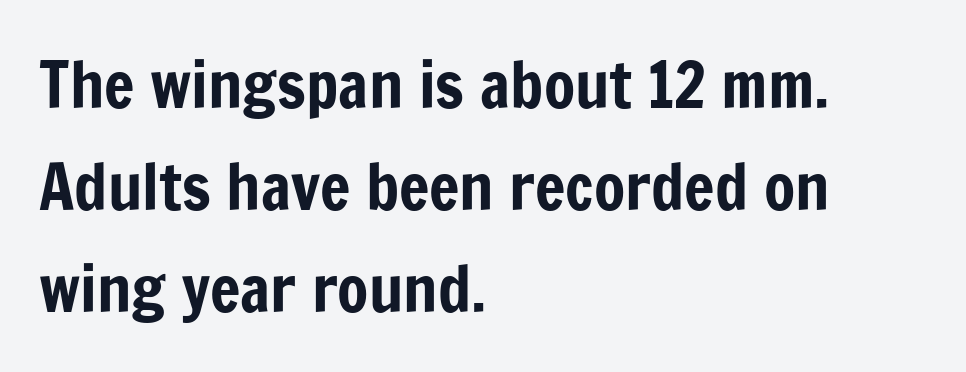
{"serif": "no", "italic": "no", "width": "condensed", "stroke_contrast": "low", "x_height": "medium", "monospaced": "no", "underline": "no", "align": "left", "line_spacing": "normal", "line_spacing_ratio": 1.59, "letter_spacing": "normal", "letter_spacing_em": 0.0, "glyph_px": 64}
